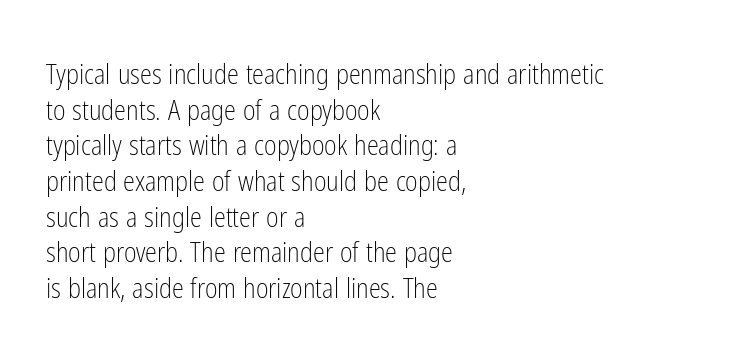
Notice how descenders clear the ascenders below comfortably — that's standard leading. Rule under the text: the space is simply empty. This rendering uses left alignment, leaving the right contour irregular. The type sits square on the baseline with zero lean. The font sits on the lighter half of the weight spectrum, regular included. The gaps between neighbouring characters are ordinary and unremarkable.
